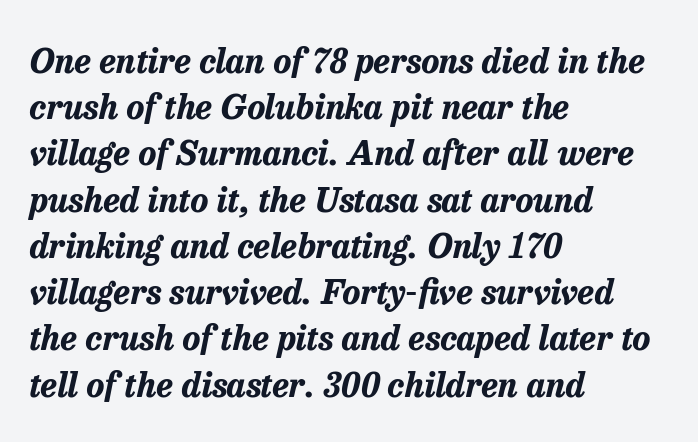
{"italic": "yes", "lean": "right", "slant_degrees": 13, "bold": "yes", "weight": "bold", "width": "normal", "stroke_contrast": "low", "x_height": "medium", "monospaced": "no", "underline": "no", "align": "left", "line_spacing": "normal", "line_spacing_ratio": 1.36, "letter_spacing": "normal", "letter_spacing_em": 0.0, "glyph_px": 34}
